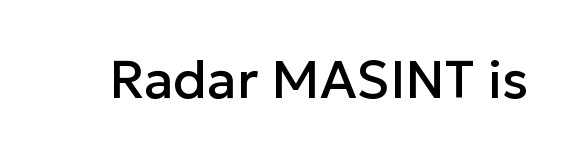
This is the regular roman posture of the typeface. The area under the type is left untouched. The passage shown has conventional tracking throughout. The text was rendered using a sans face with plain stroke endings. Spacing verdict: proportional, widths tailored to each character.
